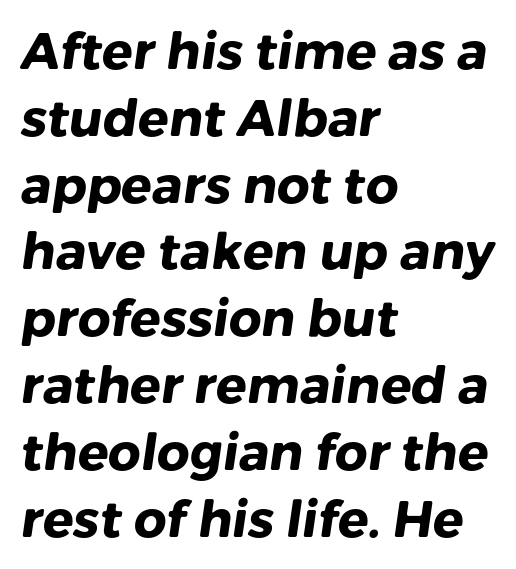
The text was rendered using a sans face with plain stroke endings. How would I describe the line gaps? Plain and ordinary. The baseline area is clear. The lines are quadded left.
